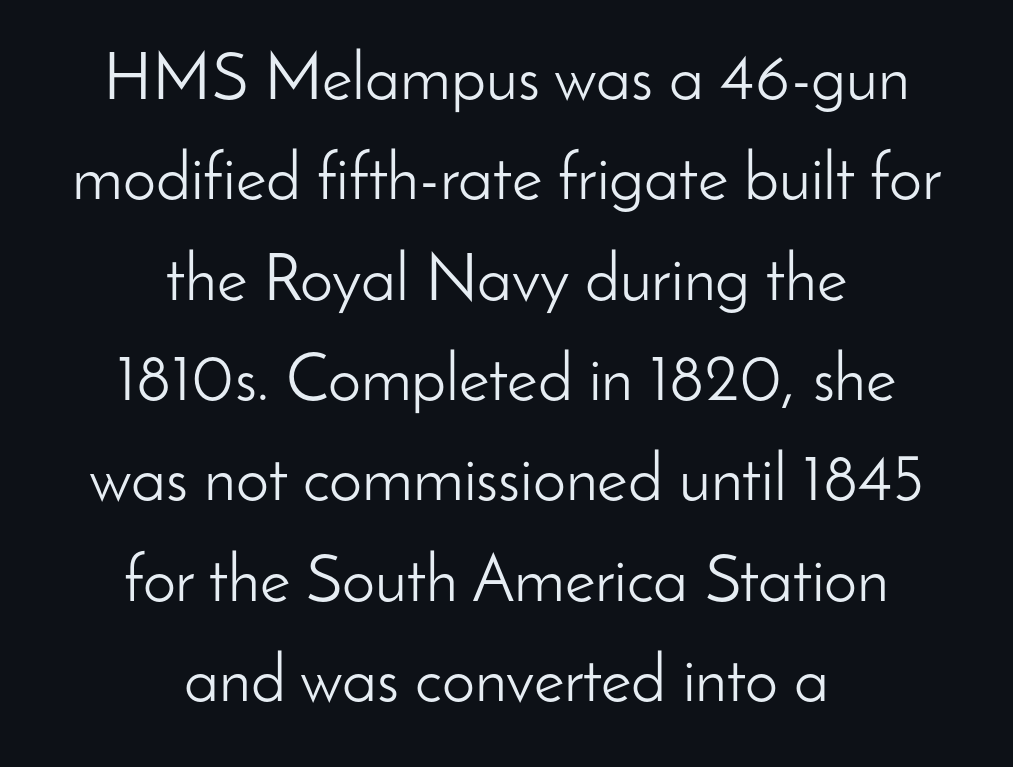
The image shows 66 px light sans-serif type, upright; set centered, normal line spacing (1.52x), normal letter spacing, not underlined; low stroke contrast and a small x-height.
